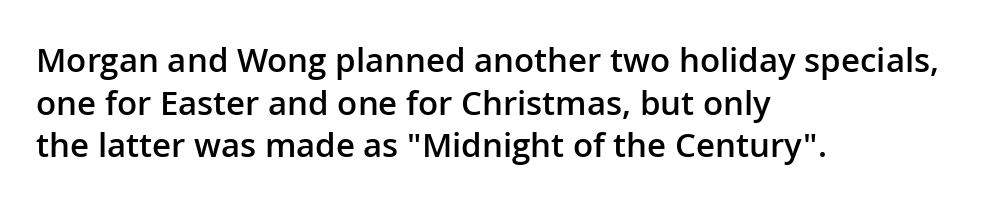
The image shows 33 px semibold sans-serif type, upright; set left-aligned, normal line spacing (1.29x), normal letter spacing, not underlined; low stroke contrast and a medium x-height.
